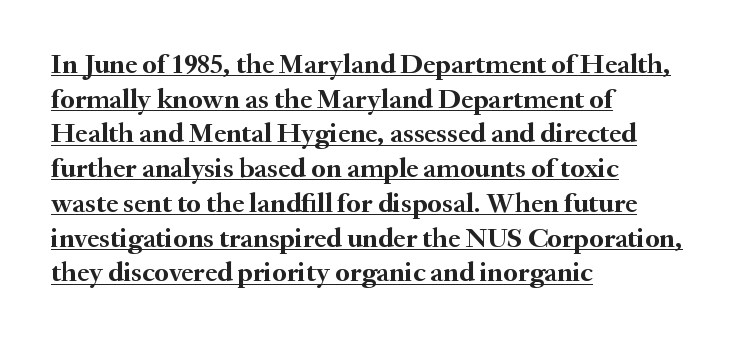
The image shows 28 px semibold serif type, upright; set left-aligned, line spacing 1.24x, normal letter spacing, underlined; medium stroke contrast and a small x-height.
